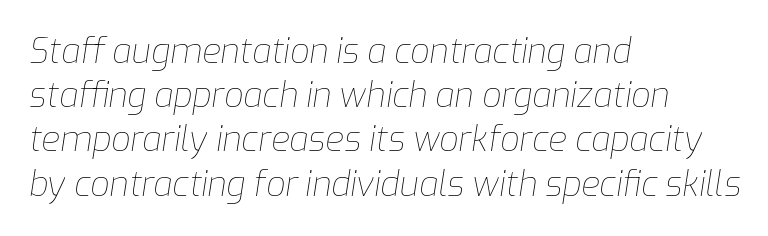
Stems here are at most as thick as an everyday book face. Default kerning and tracking; the words read as compact shapes. A normal amount of white space separates one row of letters from the next. Words float on clear page, feet unadorned. In CSS terms this would be text-align: left.
